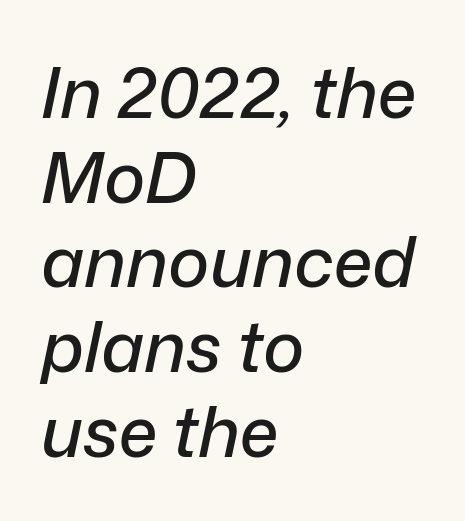
Each line starts at the same left margin while the right side varies. The gaps between neighbouring characters are ordinary and unremarkable. Glance below the letters and you will spot only blank space. Is this a fixed-width face? No — the glyphs have proportional, varying widths. Quick note: italic.
